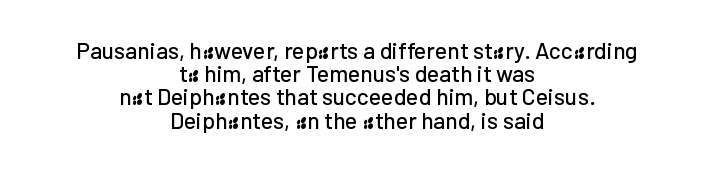
Neither beginnings nor endings align; midpoints do. What's the leading like? Squeezed, with rows nearly overlapping. The axis of the letterforms is exactly vertical. The passage shown is not underscored anywhere. The horizontal fit of the characters is conventional and even.
